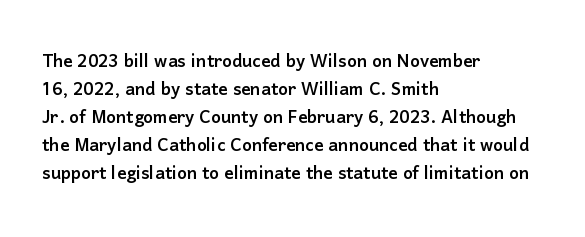
Look at the tracking — it's just the regular setting, nothing added. Caption: multi-line text, flush left, ragged right. Notice how the stems are strictly vertical — no italics here. A clean baseline with only descenders dipping below it.
